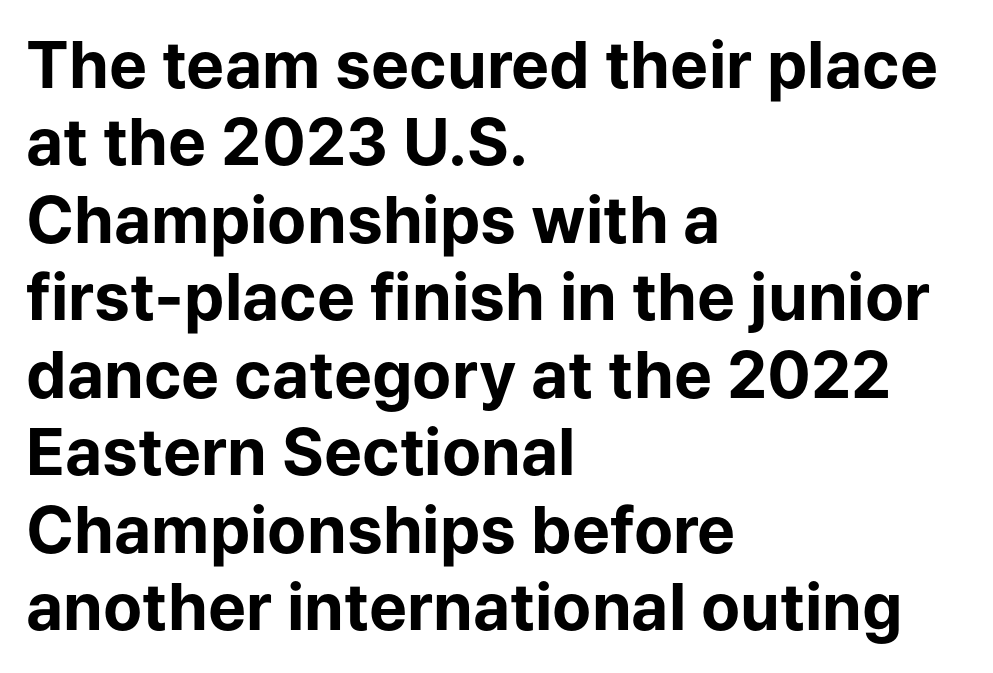
Q: Is the text bold? A: Yes.
Q: Is the text italic (slanted)? A: No, it is upright.
Q: Is the typeface a serif or a sans-serif typeface? A: Sans-serif.
Q: Is the text underlined? A: No.
Q: How is the paragraph aligned? A: Left-aligned.
Q: Is the spacing between letters normal or unusually wide? A: Normal.
Q: Width (condensed, normal, or wide)? A: Normal.
Q: Stroke contrast? A: Low.
Q: x-height? A: Medium.
Q: Monospaced? A: No.
